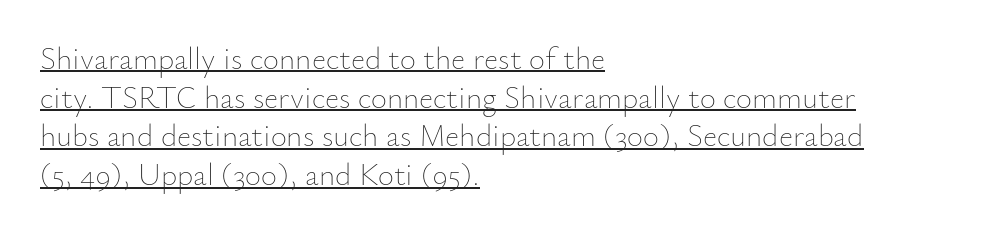
Q: Is the text bold? A: No.
Q: Is the text italic (slanted)? A: No, it is upright.
Q: Is the text underlined? A: Yes.
Q: How is the paragraph aligned? A: Left-aligned.
Q: Is the spacing between letters normal or unusually wide? A: Normal.
Q: Is the spacing between lines tight, normal or loose? A: Normal.
Q: Width (condensed, normal, or wide)? A: Normal.
Q: Stroke contrast? A: Low.
Q: x-height? A: Small.
Q: Monospaced? A: No.
